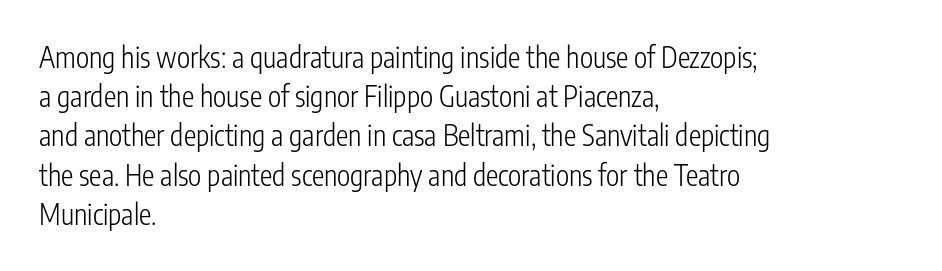
Nobody drew a line under any word here. You could not count columns in this text — the font is proportionally spaced. You can tell it's not italic because the verticals are truly vertical. The compositor pushed each line to the left boundary.
